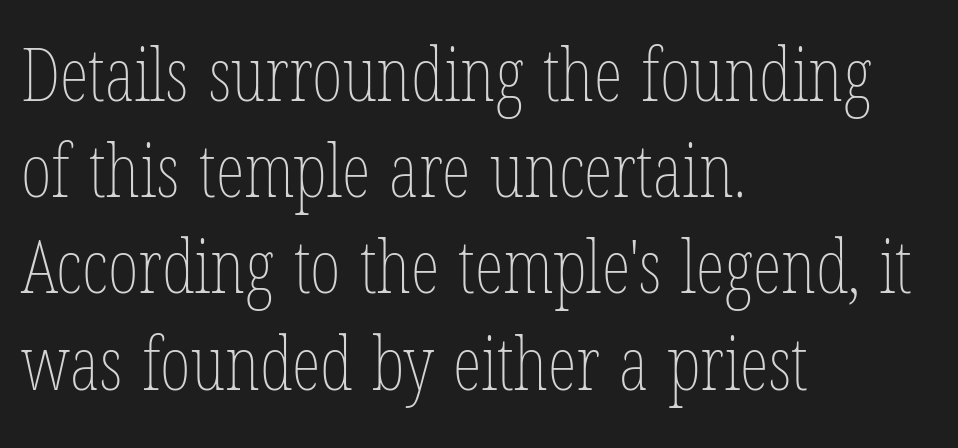
Q: Is the text bold? A: No.
Q: Is the text italic (slanted)? A: No, it is upright.
Q: Is the text underlined? A: No.
Q: How is the paragraph aligned? A: Left-aligned.
Q: Is the spacing between letters normal or unusually wide? A: Normal.
Q: Is the spacing between lines tight, normal or loose? A: Normal.
Q: Width (condensed, normal, or wide)? A: Condensed.
Q: Stroke contrast? A: Low.
Q: x-height? A: Medium.
Q: Monospaced? A: No.
